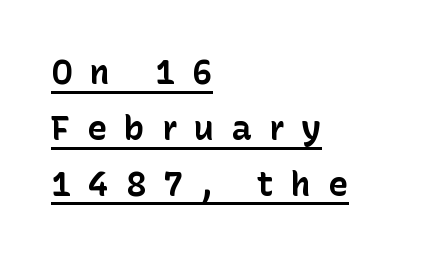
The image shows 34 px bold sans-serif type, upright; set left-aligned, normal line spacing (1.64x), unusually wide letter spacing (+0.5 em), underlined; low stroke contrast and a medium x-height.
